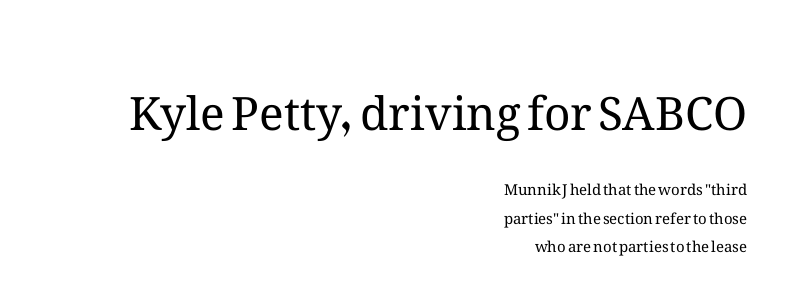
Q: Is the text bold? A: No.
Q: Is the text italic (slanted)? A: No, it is upright.
Q: Is the text underlined? A: No.
Q: How is the paragraph aligned? A: Right-aligned.
Q: Is the spacing between letters normal or unusually wide? A: Normal.
Q: Is the spacing between lines tight, normal or loose? A: Loose.
Q: Which block of text is set in a larger size, the first (top) or the second (bottom)? A: The first (top) one.
Q: Width (condensed, normal, or wide)? A: Normal.
Q: Stroke contrast? A: Medium.
Q: x-height? A: Medium.
Q: Monospaced? A: No.
